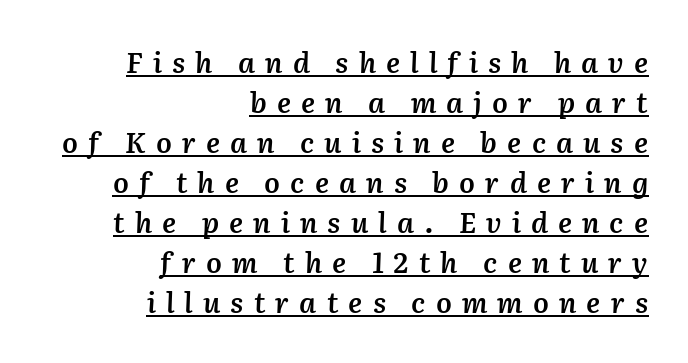
Q: Is the text bold? A: Semi-bold.
Q: Is the text italic (slanted)? A: Yes, it leans right by about 2 degrees.
Q: Is the text underlined? A: Yes.
Q: How is the paragraph aligned? A: Right-aligned.
Q: Is the spacing between letters normal or unusually wide? A: Unusually wide.
Q: Is the spacing between lines tight, normal or loose? A: Normal.
Q: Width (condensed, normal, or wide)? A: Normal.
Q: Stroke contrast? A: Medium.
Q: x-height? A: Medium.
Q: Monospaced? A: No.
